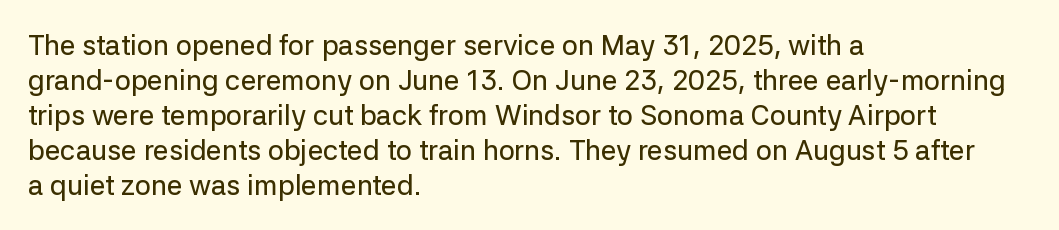
Q: Is the text italic (slanted)? A: No, it is upright.
Q: Is the typeface a serif or a sans-serif typeface? A: Sans-serif.
Q: Is the text underlined? A: No.
Q: How is the paragraph aligned? A: Left-aligned.
Q: Is the spacing between letters normal or unusually wide? A: Normal.
Q: Is the spacing between lines tight, normal or loose? A: Normal.
Q: Width (condensed, normal, or wide)? A: Normal.
Q: Stroke contrast? A: Low.
Q: x-height? A: Medium.
Q: Monospaced? A: No.
